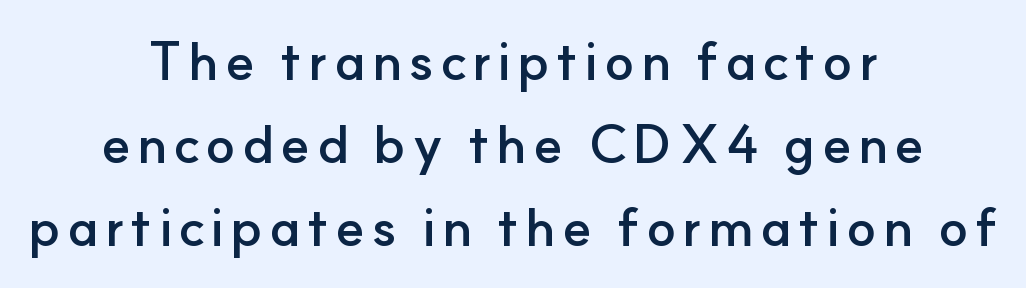
The specimen omits any rule beneath the text block's lines. The letters advance in unequal steps, a hallmark of proportional type. Typographically, this falls in the sans-serif category. Short and long lines alike share a common midpoint. These words are printed bold, with thick strokes throughout.
